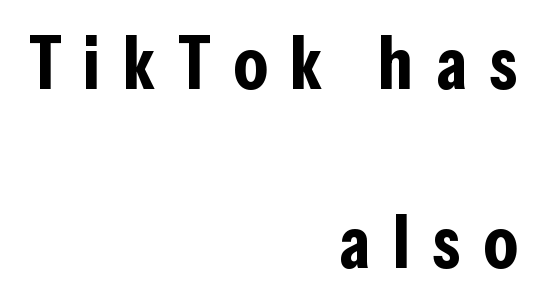
Q: Is the text bold? A: Yes.
Q: Is the text italic (slanted)? A: No, it is upright.
Q: Is the typeface a serif or a sans-serif typeface? A: Sans-serif.
Q: Is the text underlined? A: No.
Q: How is the paragraph aligned? A: Right-aligned.
Q: Is the spacing between letters normal or unusually wide? A: Unusually wide.
Q: Is the spacing between lines tight, normal or loose? A: Loose.
Q: Width (condensed, normal, or wide)? A: Condensed.
Q: Stroke contrast? A: Low.
Q: x-height? A: Medium.
Q: Monospaced? A: No.
